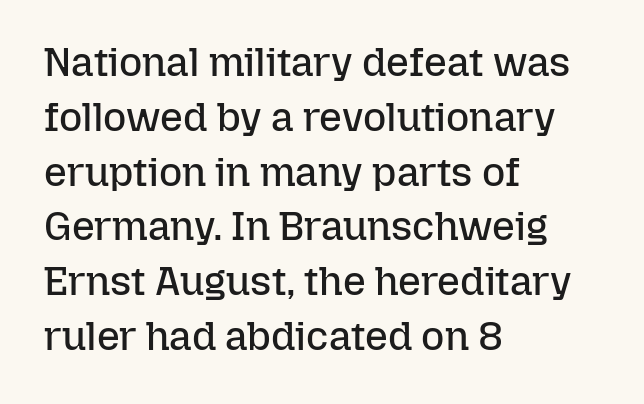
The image shows 40 px regular-weight type, upright; set left-aligned, normal line spacing (1.37x), normal letter spacing, not underlined; low stroke contrast and a medium x-height.
